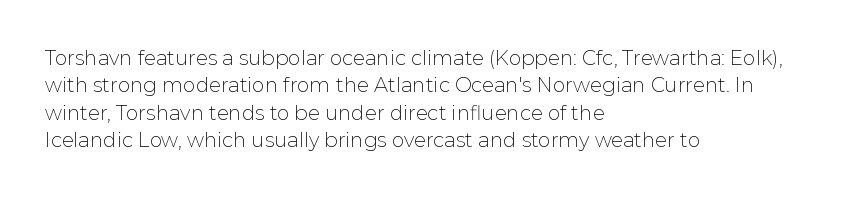
Caption: standard tracking, unaltered. Alignment: flush left. Line spacing here is normal. Weight: not bold — regular or lighter.
